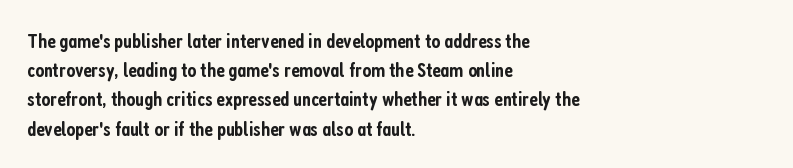
{"italic": "no", "bold": "semi", "underline": "no", "align": "left", "line_spacing": "normal", "line_spacing_ratio": 1.39, "letter_spacing": "normal", "letter_spacing_em": 0.0, "glyph_px": 21}
